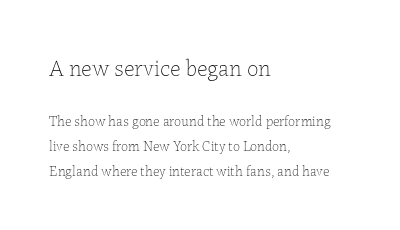
Q: Is the text bold? A: No.
Q: Is the text italic (slanted)? A: No, it is upright.
Q: Is the text underlined? A: No.
Q: How is the paragraph aligned? A: Left-aligned.
Q: Is the spacing between letters normal or unusually wide? A: Normal.
Q: Which block of text is set in a larger size, the first (top) or the second (bottom)? A: The first (top) one.
